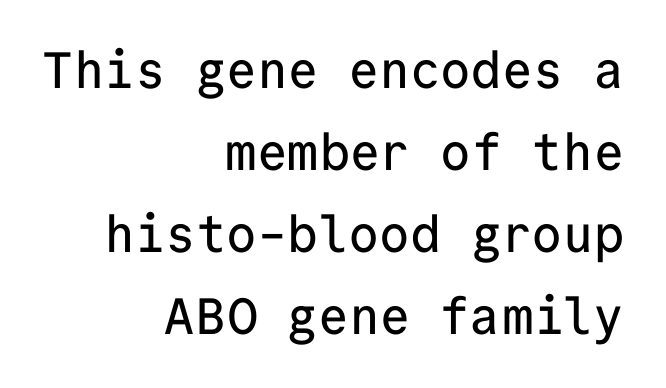
Q: Is the text italic (slanted)? A: No, it is upright.
Q: Is the typeface a serif or a sans-serif typeface? A: Sans-serif.
Q: Is the text underlined? A: No.
Q: How is the paragraph aligned? A: Right-aligned.
Q: Is the spacing between letters normal or unusually wide? A: Normal.
Q: Is the spacing between lines tight, normal or loose? A: Normal.
Q: Width (condensed, normal, or wide)? A: Normal.
Q: Stroke contrast? A: Low.
Q: x-height? A: Medium.
Q: Monospaced? A: Yes.
